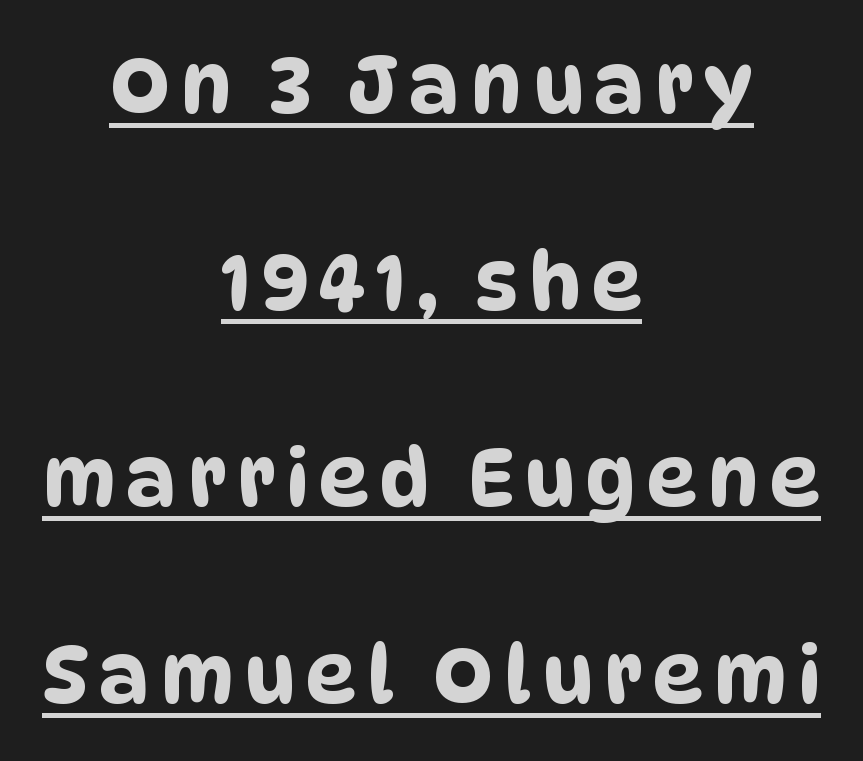
The image shows 79 px condensed sans-serif type; set centered, loose line spacing (2.49x), underlined; low stroke contrast and a large x-height.
